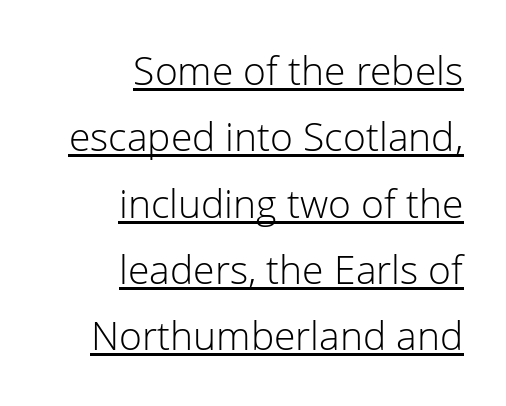
The glyphs in this specimen are sans serif. If you measured baseline to baseline, you'd find a middling distance. The font's upright variant was chosen for this text. This sample has the flowing, uneven cadence of proportional lettering. Emphasis is given by a line drawn under the lettering. Look at the tracking — it's just the regular setting, nothing added.
